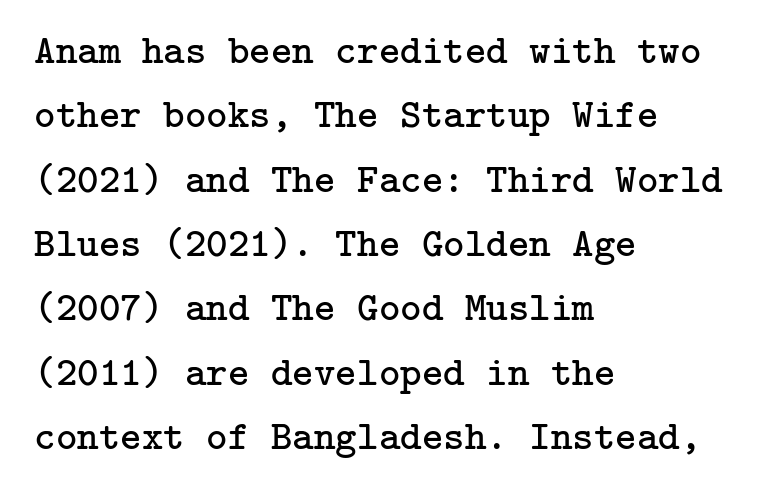
Q: Is the text bold? A: No.
Q: Is the text italic (slanted)? A: No, it is upright.
Q: Is the typeface a serif or a sans-serif typeface? A: Serif.
Q: Is the text underlined? A: No.
Q: How is the paragraph aligned? A: Left-aligned.
Q: Is the spacing between letters normal or unusually wide? A: Normal.
Q: Is the spacing between lines tight, normal or loose? A: Normal.
Q: Width (condensed, normal, or wide)? A: Normal.
Q: Stroke contrast? A: Low.
Q: x-height? A: Medium.
